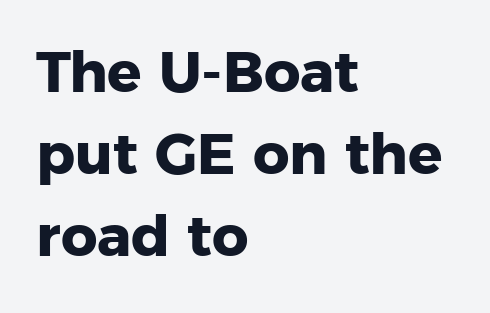
Q: Is the text bold? A: Yes.
Q: Is the text italic (slanted)? A: No, it is upright.
Q: Is the typeface a serif or a sans-serif typeface? A: Sans-serif.
Q: Is the text underlined? A: No.
Q: How is the paragraph aligned? A: Left-aligned.
Q: Is the spacing between letters normal or unusually wide? A: Normal.
Q: Is the spacing between lines tight, normal or loose? A: Normal.
Q: Width (condensed, normal, or wide)? A: Normal.
Q: Stroke contrast? A: Low.
Q: x-height? A: Medium.
Q: Monospaced? A: No.
